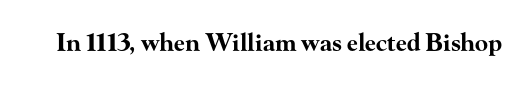
Q: Is the text bold? A: Yes.
Q: Is the text italic (slanted)? A: No, it is upright.
Q: Is the text underlined? A: No.
Q: Is the spacing between letters normal or unusually wide? A: Normal.
